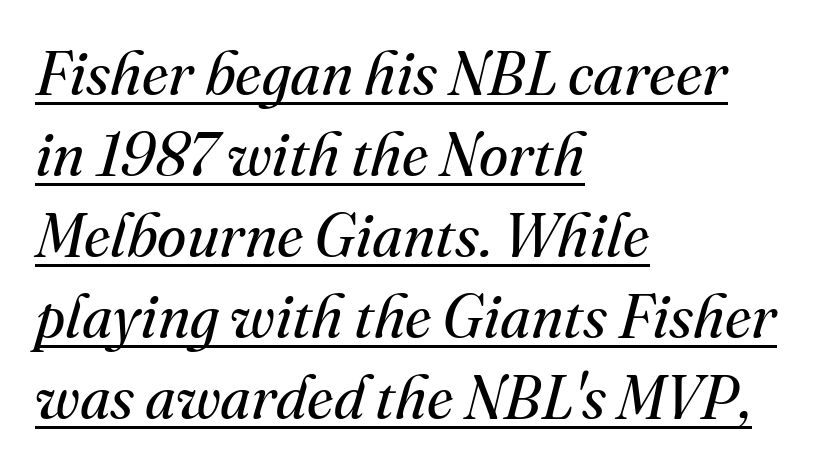
The image shows 60 px regular-weight serif type, italic (leaning right); set left-aligned, normal line spacing (1.35x), normal letter spacing, underlined; medium stroke contrast and a small x-height.
